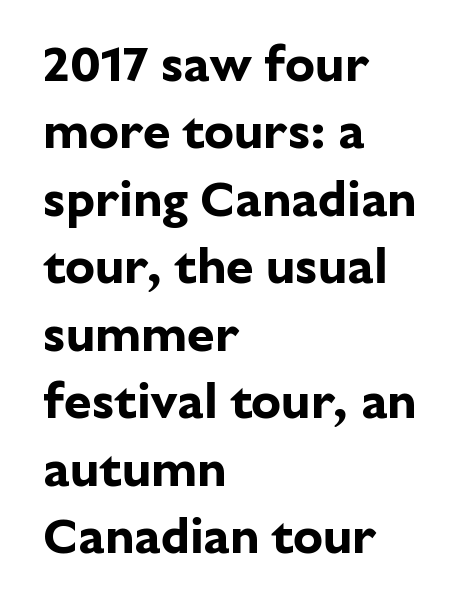
{"serif": "no", "italic": "no", "bold": "yes", "weight": "bold", "width": "normal", "stroke_contrast": "low", "x_height": "medium", "monospaced": "no", "underline": "no", "align": "left", "line_spacing": "normal", "line_spacing_ratio": 1.35, "letter_spacing": "normal", "letter_spacing_em": 0.0, "glyph_px": 50}
